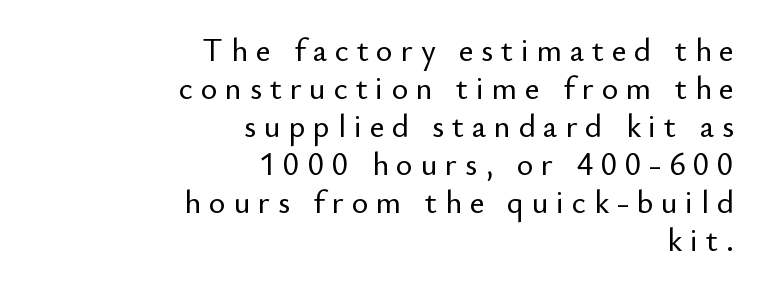
Q: Is the text italic (slanted)? A: No, it is upright.
Q: Is the typeface a serif or a sans-serif typeface? A: Sans-serif.
Q: Is the text underlined? A: No.
Q: How is the paragraph aligned? A: Right-aligned.
Q: Is the spacing between letters normal or unusually wide? A: Unusually wide.
Q: Width (condensed, normal, or wide)? A: Normal.
Q: Stroke contrast? A: Low.
Q: x-height? A: Small.
Q: Monospaced? A: No.
